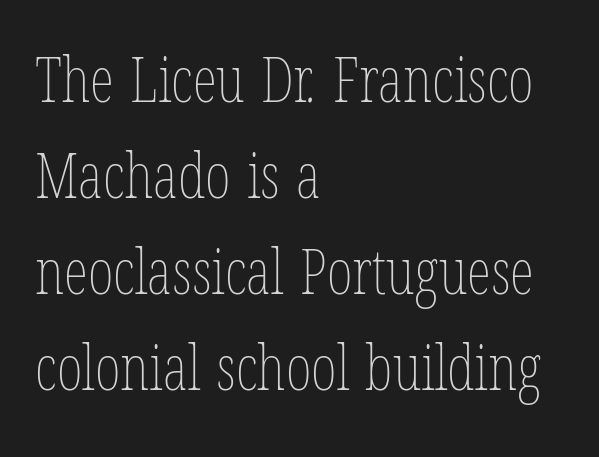
Q: Is the text bold? A: No.
Q: Is the text underlined? A: No.
Q: How is the paragraph aligned? A: Left-aligned.
Q: Is the spacing between letters normal or unusually wide? A: Normal.
Q: Is the spacing between lines tight, normal or loose? A: Normal.
Q: Width (condensed, normal, or wide)? A: Condensed.
Q: Stroke contrast? A: Low.
Q: x-height? A: Medium.
Q: Monospaced? A: No.
